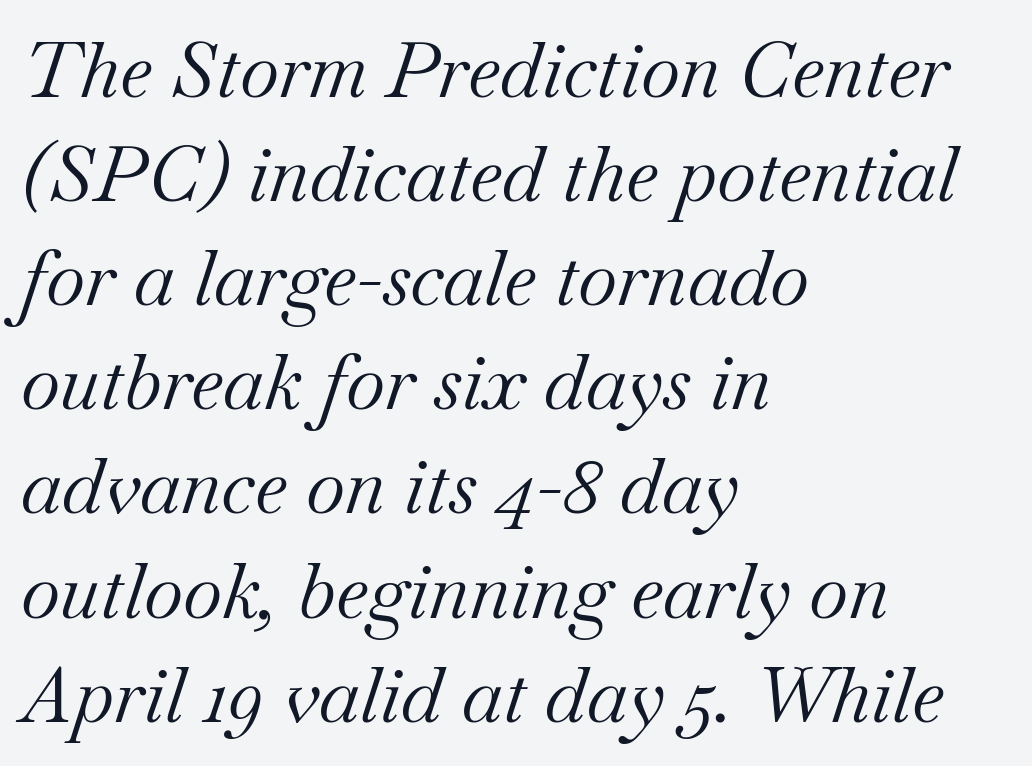
Q: Is the text bold? A: No.
Q: Is the text italic (slanted)? A: Yes, it leans right by about 18 degrees.
Q: Is the typeface a serif or a sans-serif typeface? A: Serif.
Q: Is the text underlined? A: No.
Q: How is the paragraph aligned? A: Left-aligned.
Q: Is the spacing between letters normal or unusually wide? A: Normal.
Q: Is the spacing between lines tight, normal or loose? A: Normal.
Q: Width (condensed, normal, or wide)? A: Normal.
Q: Stroke contrast? A: Medium.
Q: x-height? A: Small.
Q: Monospaced? A: No.
